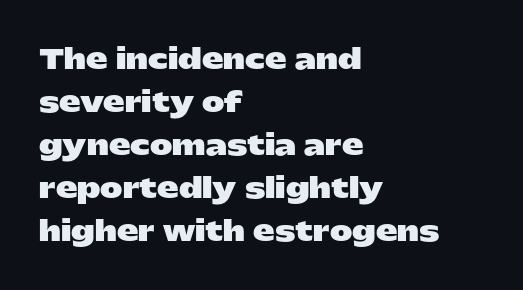
Q: Is the text bold? A: Yes.
Q: Is the text italic (slanted)? A: No, it is upright.
Q: Is the text underlined? A: No.
Q: How is the paragraph aligned? A: Left-aligned.
Q: Is the spacing between letters normal or unusually wide? A: Normal.
Q: Is the spacing between lines tight, normal or loose? A: Normal.
